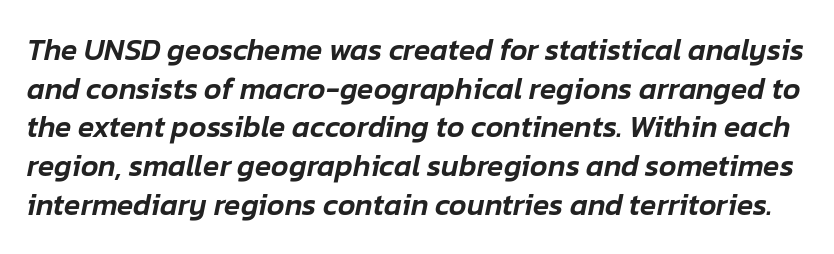
Nobody drew a line under any word here. Think of a printed novel: that variable character pitch is what you see here. Would a proofreader flag this as italicized? Yes. Regular leading. Compared with typical body copy, the letter spacing here is the same.
